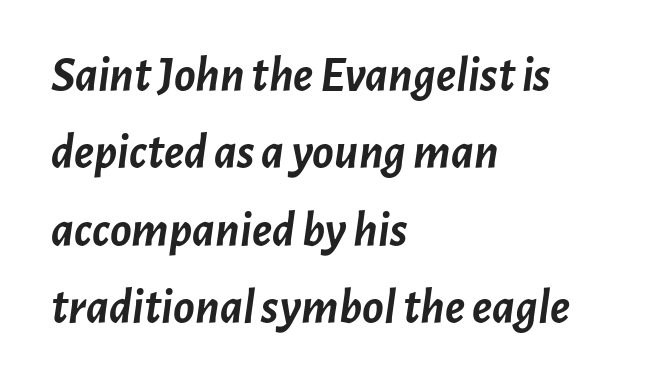
{"italic": "yes", "lean": "right", "slant_degrees": 7, "bold": "yes", "weight": "semibold", "width": "normal", "stroke_contrast": "low", "x_height": "medium", "monospaced": "no", "underline": "no", "align": "left", "line_spacing": "normal", "line_spacing_ratio": 1.55, "letter_spacing": "normal", "letter_spacing_em": 0.0, "glyph_px": 50}
